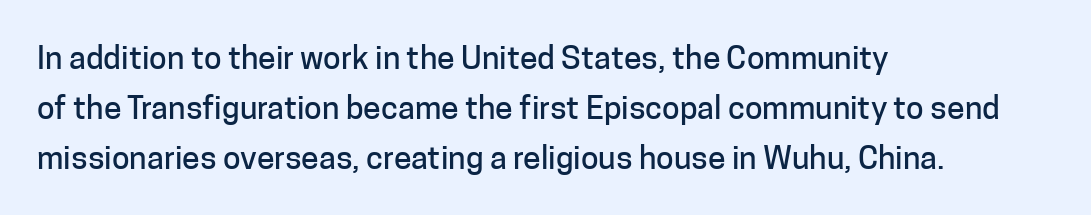
The image shows 32 px sans-serif type, upright; set left-aligned, normal line spacing (1.57x), normal letter spacing, not underlined; low stroke contrast and a medium x-height.
